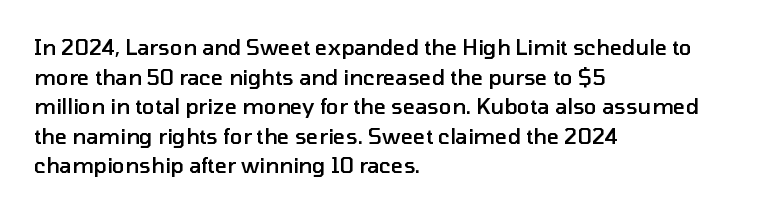
{"italic": "no", "bold": "semi", "underline": "no", "align": "left", "line_spacing": "normal", "line_spacing_ratio": 1.41, "letter_spacing": "normal", "letter_spacing_em": 0.0, "glyph_px": 21}
